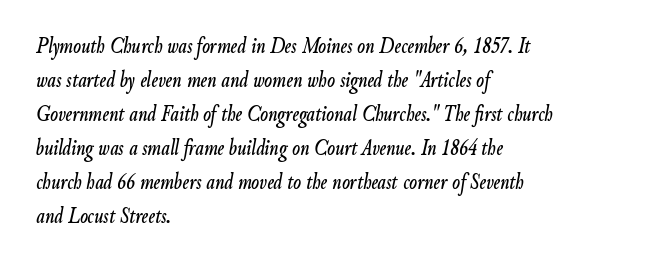
It's the slanting kind of type. Clear beneath every line of the passage. Nobody touched the tracking dial on this one. Notice how descenders clear the ascenders below comfortably — that's standard leading. Teacher's note: observe the even left margin — that is flush-left alignment.
